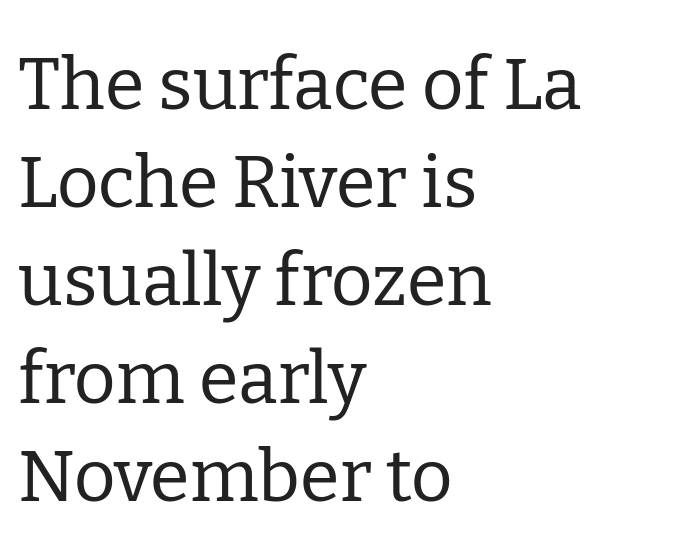
The image shows 72 px regular-weight serif type, upright; set left-aligned, normal line spacing (1.36x), normal letter spacing, not underlined; low stroke contrast and a medium x-height.
